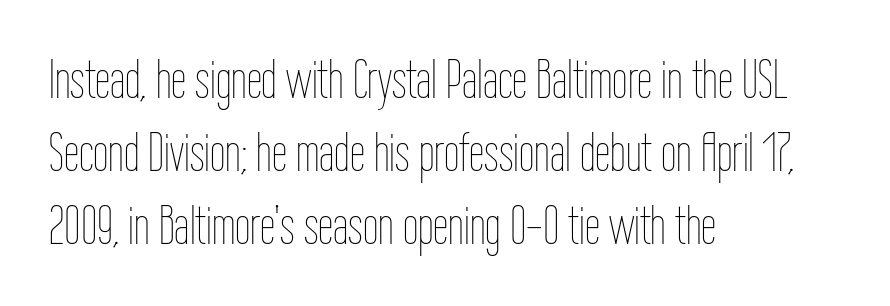
The image shows 55 px thin, condensed type, upright; set left-aligned, normal line spacing (1.33x), normal letter spacing, not underlined; low stroke contrast and a medium x-height.
